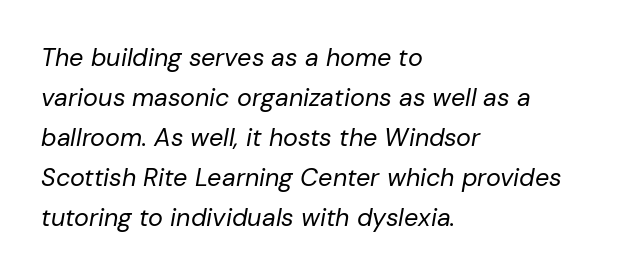
A classic flush-left, rag-right setting is used for this passage. The rows are spaced the way most documents space them. Compared with ordinary roman type, these characters are visibly tilted. Only glyphs here, with clear space below each row. What stands out about the letter spacing? Nothing — it is the standard amount.
